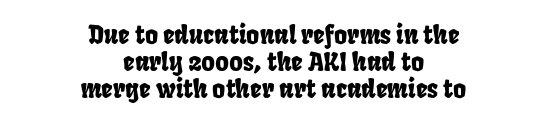
The image shows 25 px text type; set centered, tight line spacing (1.08x), normal letter spacing, not underlined.
